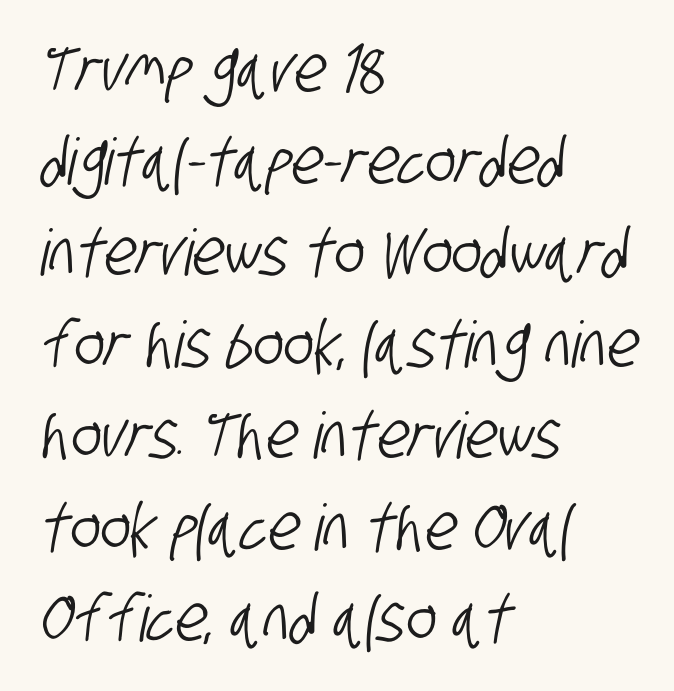
Q: Is the typeface a serif or a sans-serif typeface? A: Sans-serif.
Q: Is the text underlined? A: No.
Q: How is the paragraph aligned? A: Left-aligned.
Q: Is the spacing between letters normal or unusually wide? A: Normal.
Q: Is the spacing between lines tight, normal or loose? A: Normal.
Q: Width (condensed, normal, or wide)? A: Condensed.
Q: Stroke contrast? A: Low.
Q: x-height? A: Large.
Q: Monospaced? A: No.
